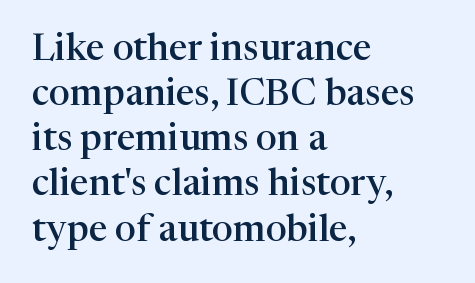
Q: Is the text bold? A: Semi-bold.
Q: Is the text italic (slanted)? A: No, it is upright.
Q: Is the typeface a serif or a sans-serif typeface? A: Serif.
Q: Is the text underlined? A: No.
Q: How is the paragraph aligned? A: Left-aligned.
Q: Is the spacing between letters normal or unusually wide? A: Normal.
Q: Width (condensed, normal, or wide)? A: Normal.
Q: Stroke contrast? A: High.
Q: x-height? A: Medium.
Q: Monospaced? A: No.
